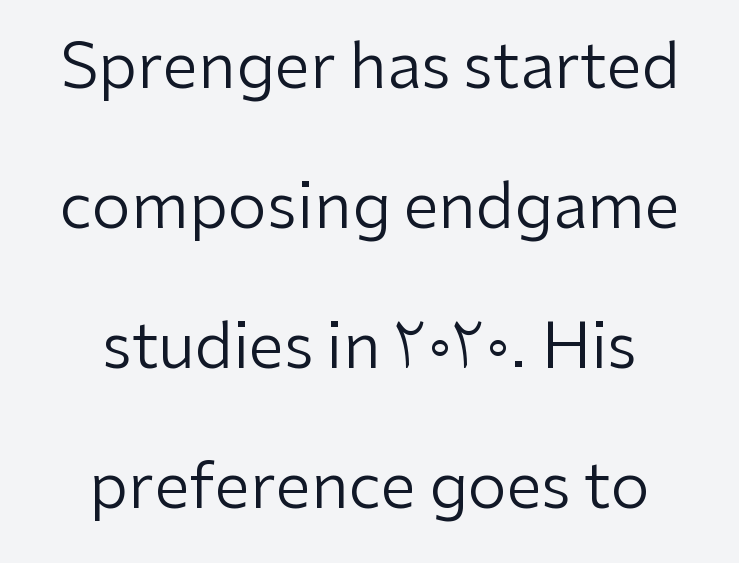
The image shows 63 px regular-weight sans-serif type, upright; set centered, loose line spacing (2.22x), normal letter spacing, not underlined; low stroke contrast and a medium x-height.
